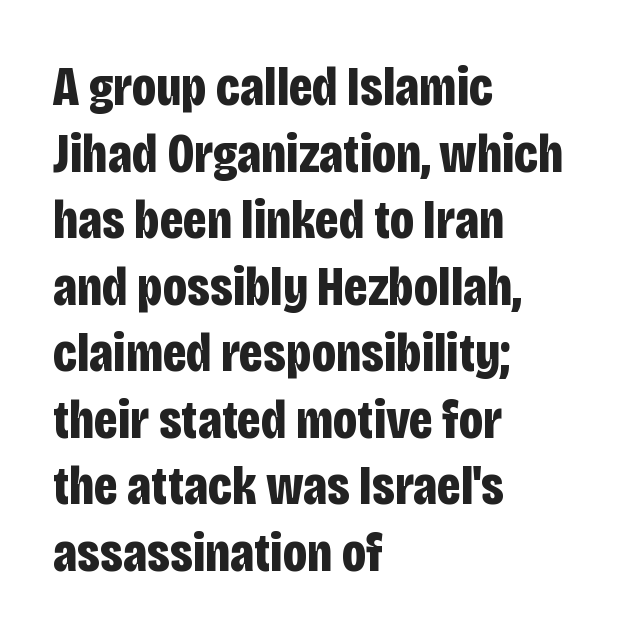
The image shows 55 px bold, condensed sans-serif type, upright; set left-aligned, line spacing 1.21x, normal letter spacing, not underlined; low stroke contrast and a large x-height.
